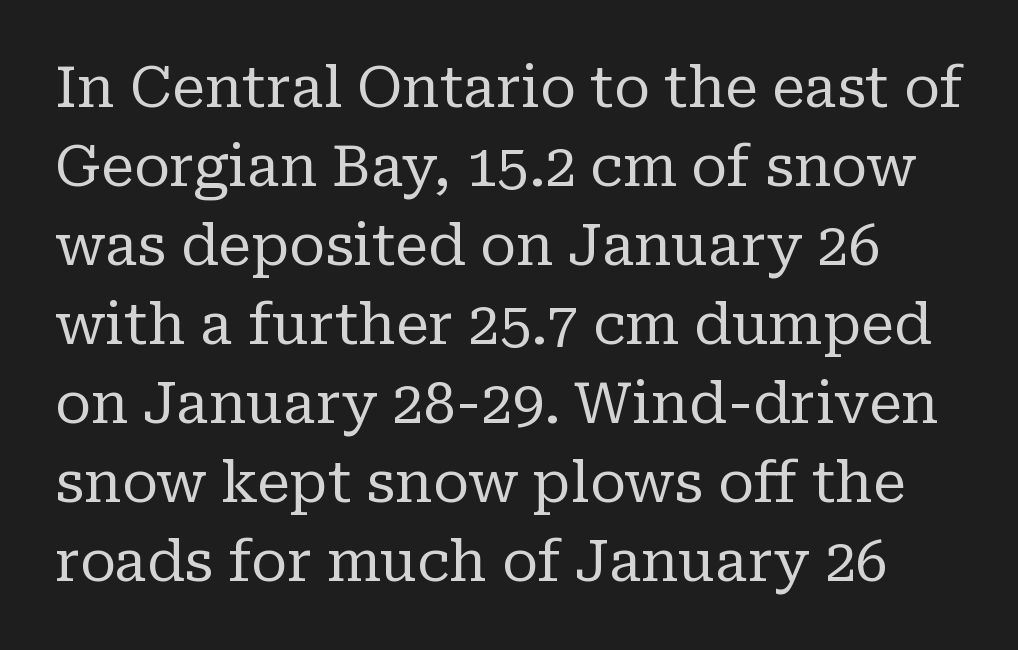
This is the regular roman posture of the typeface. Do the characters align in a grid? No, the font is proportional. The weight tops out at a normal text grade. The line-height multiplier appears to be the usual default.
